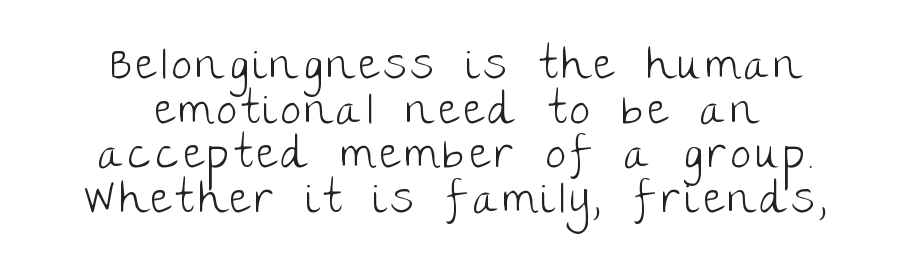
When letters stand straight like this, we call the style roman or upright. Leftover space on each line is divided equally before and after the words. Examine the stroke ends and you'll find no serifs. These lines are rendered in a variable-pitch font. Weight: in the light-to-regular range.
